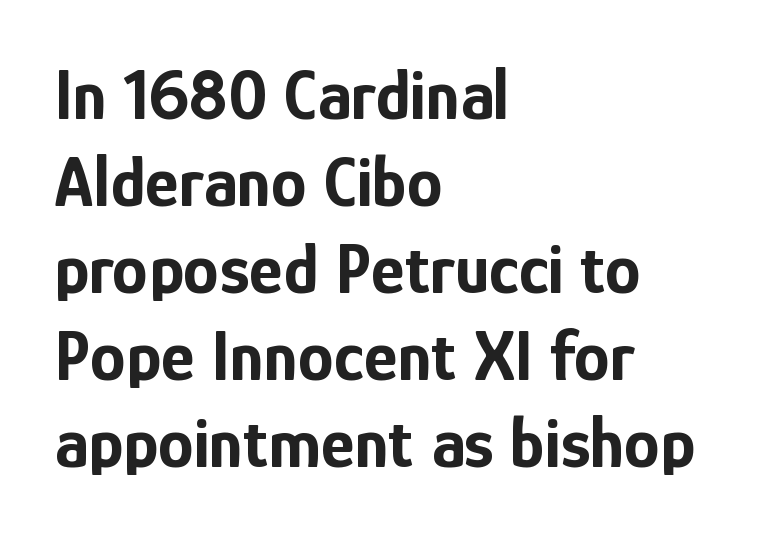
Does the lettering tilt? It doesn't — this is upright. Is this a sans? Yes — the strokes have no serifs. The zone under the glyphs is completely vacant. These lines stack with their left ends in a neat column. Does extra space separate the letters? No, they use regular spacing. Every letter is thick-stroked: bold, no question.
